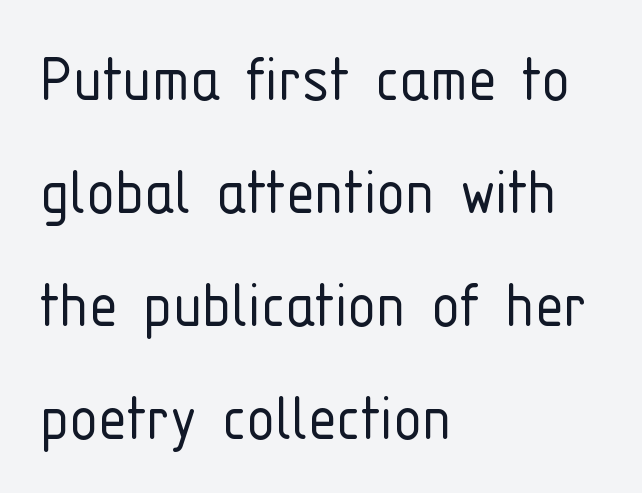
If you drew a line through each stem, it would be perfectly vertical. Bare-footed words on every line. All the whitespace from short lines collects on the right. A light-to-regular cut is what we see here.
